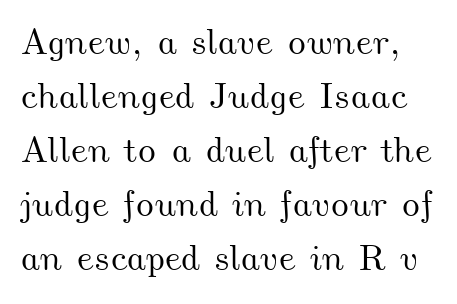
Q: Is the text underlined? A: No.
Q: Is the spacing between letters normal or unusually wide? A: Normal.
Q: Is the spacing between lines tight, normal or loose? A: Normal.
Q: Width (condensed, normal, or wide)? A: Wide.
Q: Stroke contrast? A: Medium.
Q: x-height? A: Small.
Q: Monospaced? A: No.
